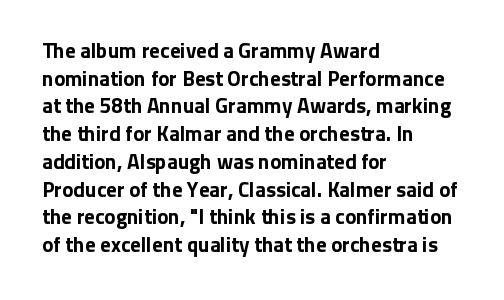
The image shows 21 px bold type, upright; set left-aligned, normal line spacing (1.32x), normal letter spacing, not underlined.
